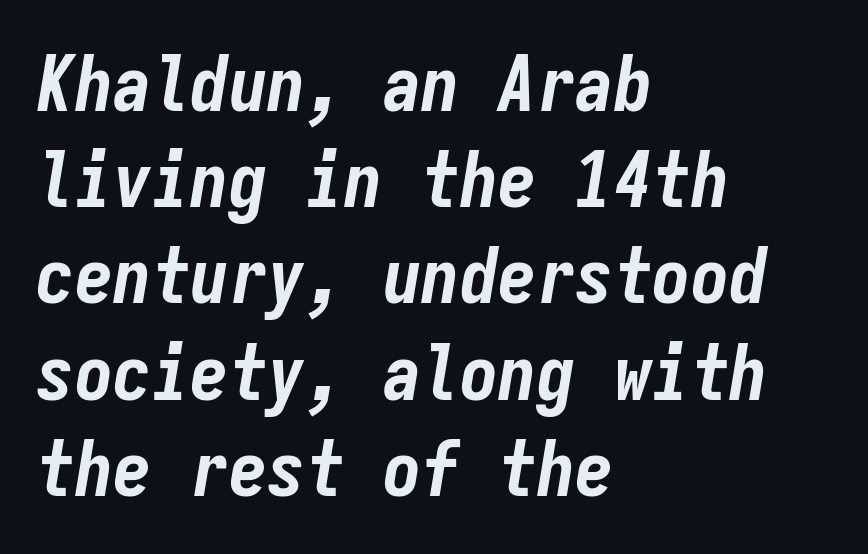
The image shows 77 px bold, condensed type, italic (leaning right), monospaced; set left-aligned, normal line spacing (1.25x), normal letter spacing, not underlined; low stroke contrast and a medium x-height.
